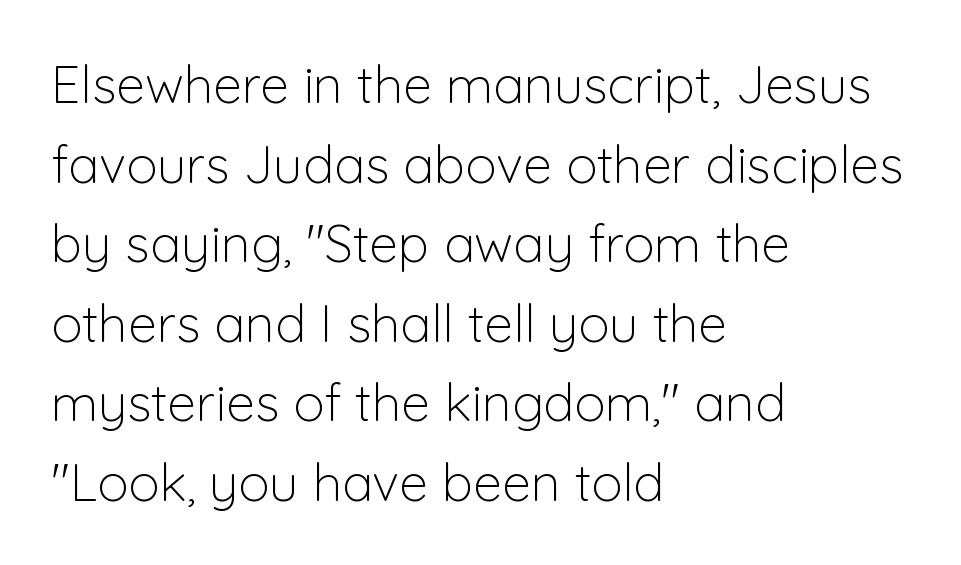
The image shows 52 px light sans-serif type, upright; set left-aligned, normal line spacing (1.53x), normal letter spacing, not underlined; low stroke contrast and a medium x-height.
